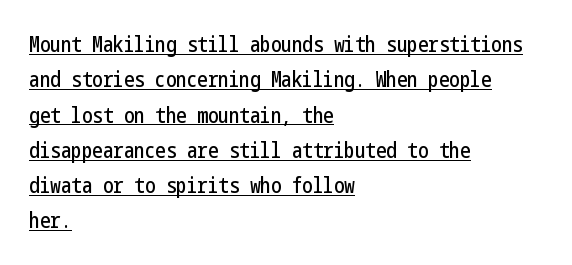
The image shows 21 px text type, upright; set left-aligned, normal line spacing (1.68x), normal letter spacing, underlined.
